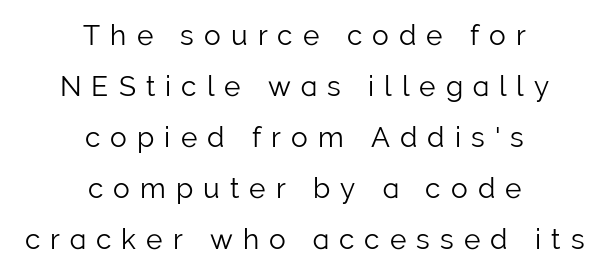
{"serif": "no", "italic": "no", "bold": "no", "weight": "light", "width": "normal", "stroke_contrast": "low", "x_height": "medium", "monospaced": "no", "underline": "no", "align": "center", "line_spacing_ratio": 1.82, "letter_spacing": "wide", "letter_spacing_em": 0.36, "glyph_px": 28}
